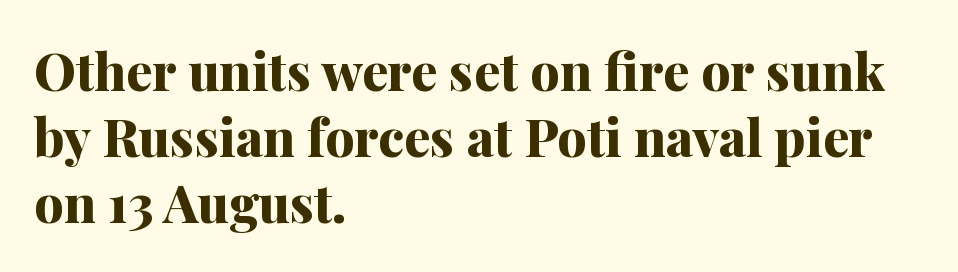
You'd pick this weight for a headline — it's a proper bold. If you drew a ruler down the left edge, every line would touch it. Observe the ordinary spacing: letters are neighbours, not strangers. The face used here is proportionally spaced, like ordinary book or web type. Any mark beneath the type? The region is blank.
